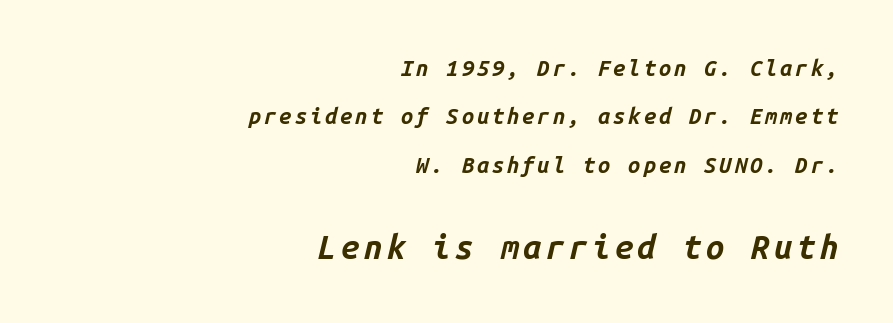
Q: Is the text bold? A: Yes.
Q: Is the text italic (slanted)? A: Yes, it leans right by about 14 degrees.
Q: Is the text underlined? A: No.
Q: How is the paragraph aligned? A: Right-aligned.
Q: Is the spacing between lines tight, normal or loose? A: Loose.
Q: Which block of text is set in a larger size, the first (top) or the second (bottom)? A: The second (bottom) one.
Q: Width (condensed, normal, or wide)? A: Normal.
Q: Stroke contrast? A: Low.
Q: x-height? A: Medium.
Q: Monospaced? A: Yes.
